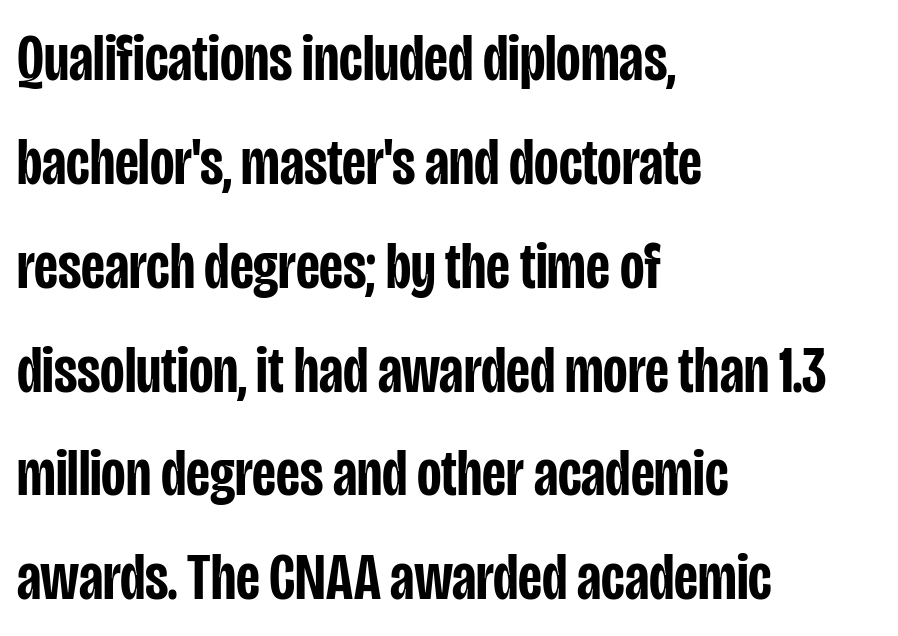
The image shows 67 px semibold, condensed sans-serif type, upright; set left-aligned, normal line spacing (1.55x), normal letter spacing, not underlined; low stroke contrast and a large x-height.
